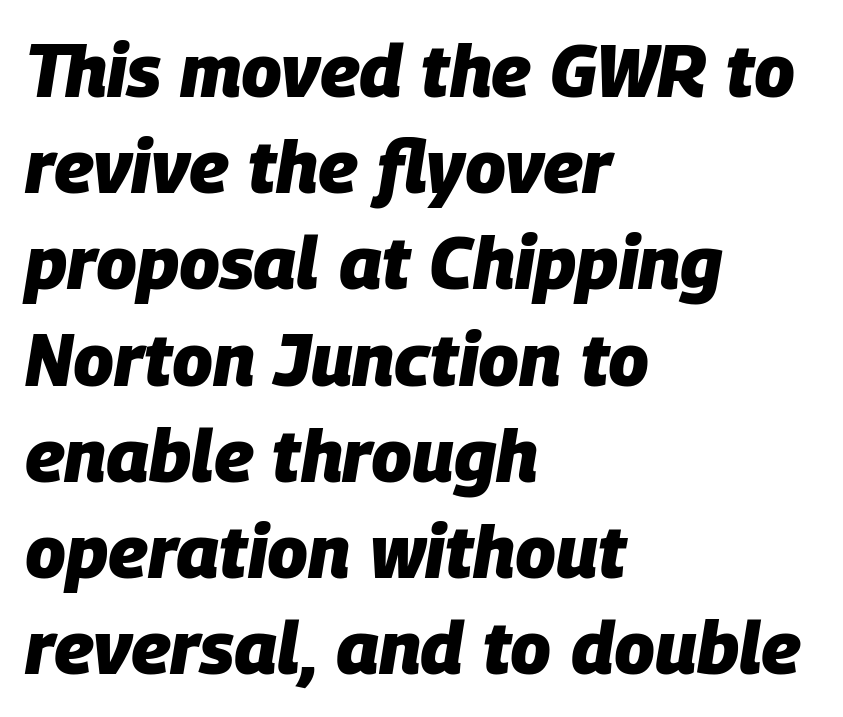
Q: Is the text bold? A: Yes.
Q: Is the text italic (slanted)? A: Yes, it leans right by about 9 degrees.
Q: Is the text underlined? A: No.
Q: How is the paragraph aligned? A: Left-aligned.
Q: Is the spacing between letters normal or unusually wide? A: Normal.
Q: Is the spacing between lines tight, normal or loose? A: Normal.
Q: Width (condensed, normal, or wide)? A: Normal.
Q: Stroke contrast? A: Low.
Q: x-height? A: Large.
Q: Monospaced? A: No.
